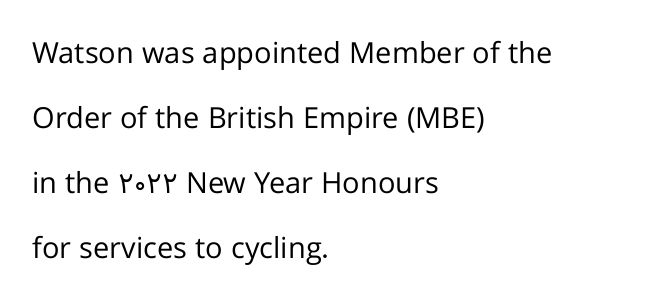
Q: Is the text bold? A: No.
Q: Is the text italic (slanted)? A: No, it is upright.
Q: Is the typeface a serif or a sans-serif typeface? A: Sans-serif.
Q: Is the text underlined? A: No.
Q: How is the paragraph aligned? A: Left-aligned.
Q: Is the spacing between letters normal or unusually wide? A: Normal.
Q: Is the spacing between lines tight, normal or loose? A: Loose.
Q: Width (condensed, normal, or wide)? A: Normal.
Q: Stroke contrast? A: Low.
Q: x-height? A: Medium.
Q: Monospaced? A: No.
